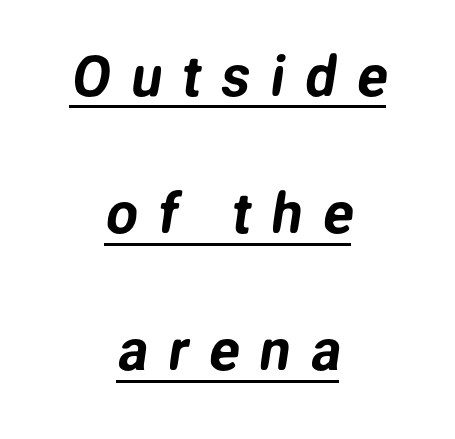
Q: Is the typeface a serif or a sans-serif typeface? A: Sans-serif.
Q: Is the text underlined? A: Yes.
Q: How is the paragraph aligned? A: Centered.
Q: Is the spacing between letters normal or unusually wide? A: Unusually wide.
Q: Is the spacing between lines tight, normal or loose? A: Loose.
Q: Width (condensed, normal, or wide)? A: Normal.
Q: Stroke contrast? A: Low.
Q: x-height? A: Medium.
Q: Monospaced? A: No.
